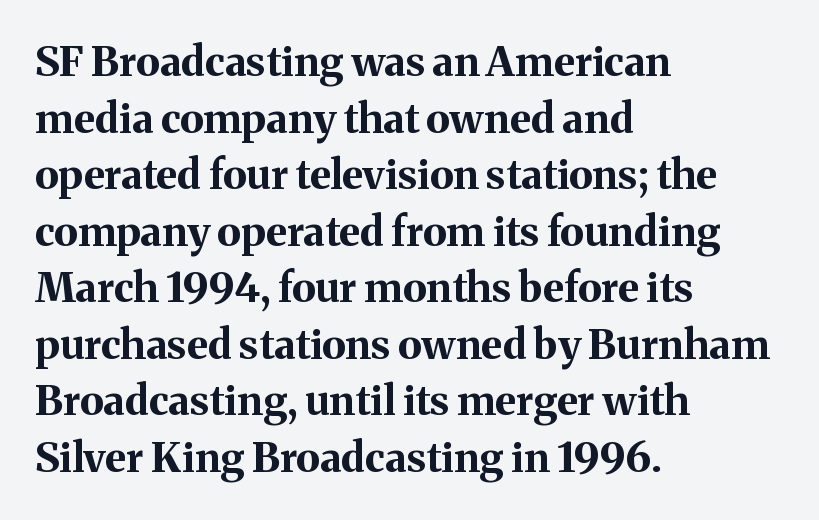
{"serif": "yes", "italic": "no", "bold": "yes", "weight": "bold", "width": "normal", "stroke_contrast": "medium", "x_height": "medium", "monospaced": "no", "underline": "no", "align": "left", "line_spacing": "normal", "line_spacing_ratio": 1.38, "letter_spacing": "normal", "letter_spacing_em": 0.0, "glyph_px": 41}
